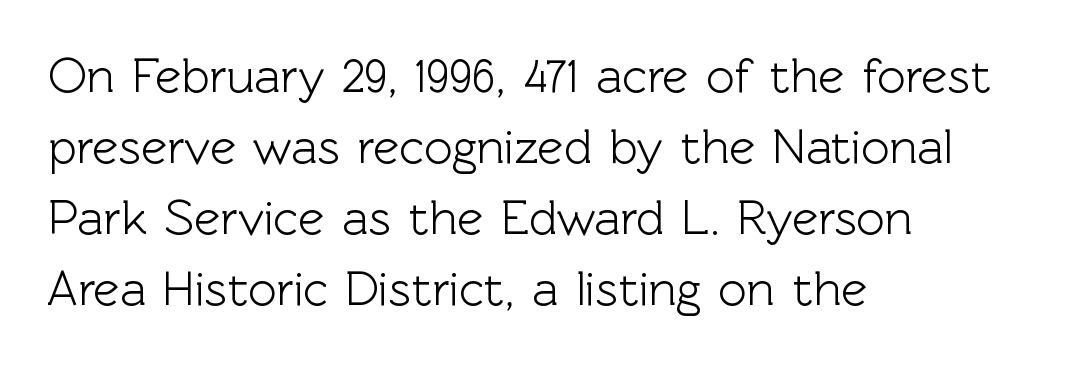
The block of text has a typical density, with ordinary space between rows. This sample uses plain, unmodified letter spacing. Every stem runs plumb, perpendicular to the baseline. Look at the bottom of the vertical strokes: they stop flat, with no serifs. Which margin do the lines hug? The left one — the right edge is uneven. Descender tails drop into unmarked territory.
